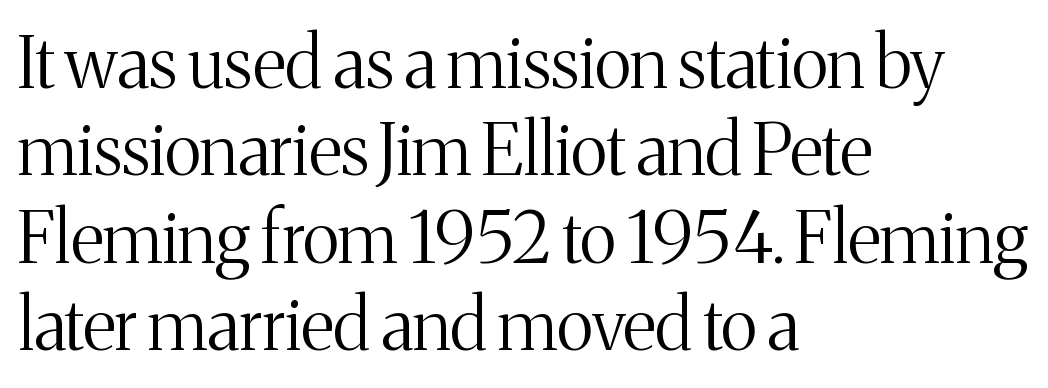
Q: Is the text bold? A: No.
Q: Is the text italic (slanted)? A: No, it is upright.
Q: Is the typeface a serif or a sans-serif typeface? A: Serif.
Q: Is the text underlined? A: No.
Q: How is the paragraph aligned? A: Left-aligned.
Q: Is the spacing between letters normal or unusually wide? A: Normal.
Q: Width (condensed, normal, or wide)? A: Normal.
Q: Stroke contrast? A: Medium.
Q: x-height? A: Medium.
Q: Monospaced? A: No.
